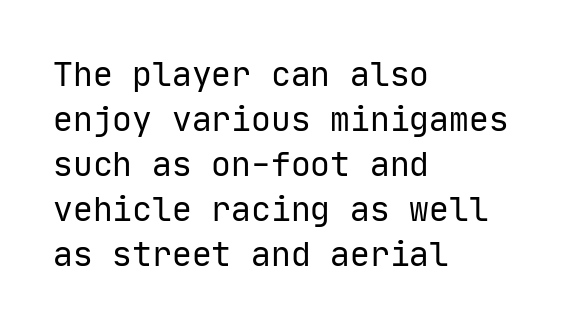
Posture: upright roman. Caption: multi-line text, flush left, ragged right. The space beneath each line is pristine and unruled. Is this a fixed-width face? Yes — each glyph sits in an identical cell. This is sans-serif lettering, the kind often seen on screens and signage. This reads as an unemphasized weight, regular at the heaviest.
